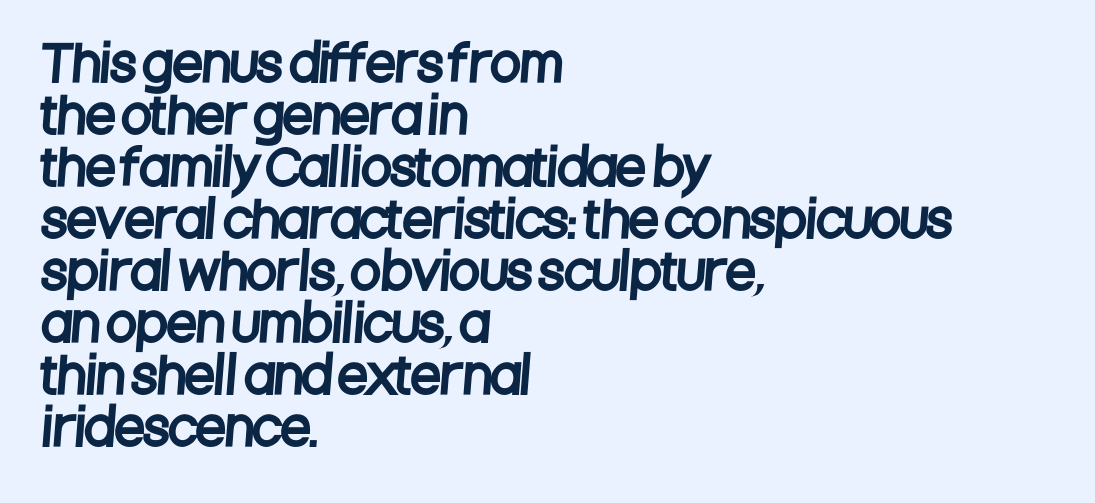
The image shows 49 px condensed sans-serif type; set left-aligned, tight line spacing (1.06x), normal letter spacing, not underlined; low stroke contrast and a large x-height.
